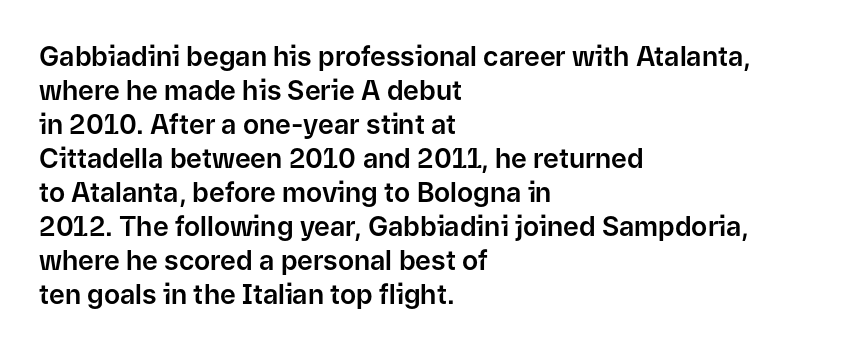
The image shows 27 px text type, upright; set left-aligned, normal line spacing (1.26x), normal letter spacing, not underlined.
